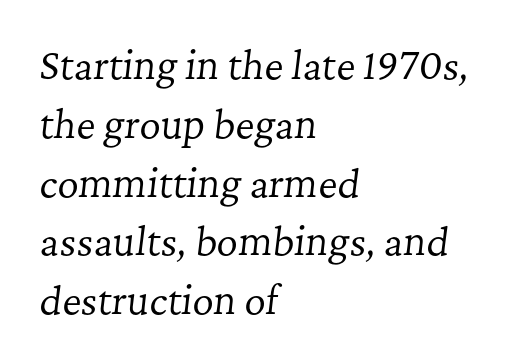
The image shows 37 px regular-weight serif type, italic (leaning right); set left-aligned, normal line spacing (1.59x), normal letter spacing, not underlined; low stroke contrast and a medium x-height.
